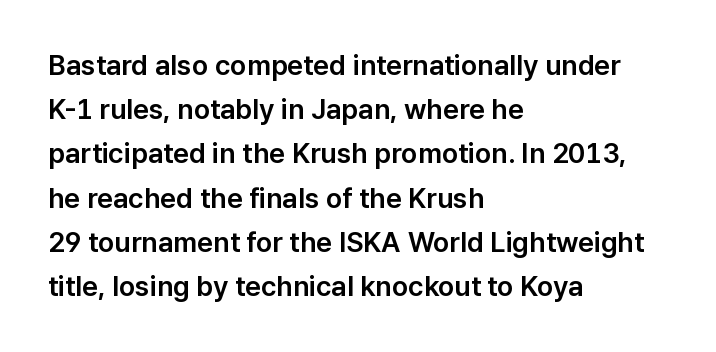
{"serif": "no", "italic": "no", "width": "normal", "stroke_contrast": "low", "x_height": "medium", "monospaced": "no", "underline": "no", "align": "left", "line_spacing": "normal", "line_spacing_ratio": 1.58, "letter_spacing": "normal", "letter_spacing_em": 0.0, "glyph_px": 28}
